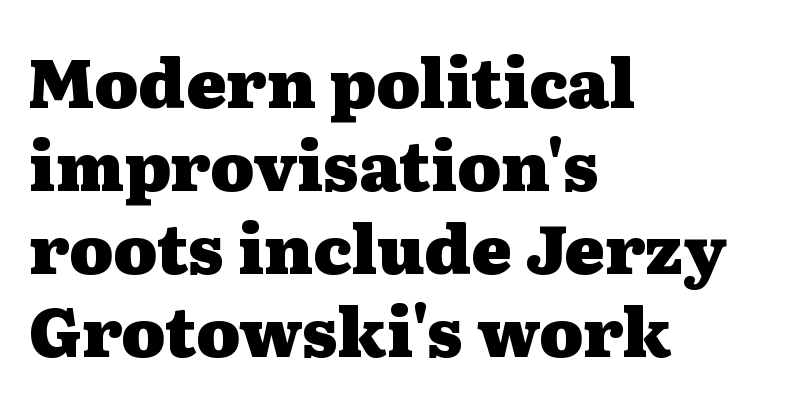
The image shows 67 px heavy, wide serif type, upright; set left-aligned, line spacing 1.24x, normal letter spacing, not underlined; medium stroke contrast and a medium x-height.
